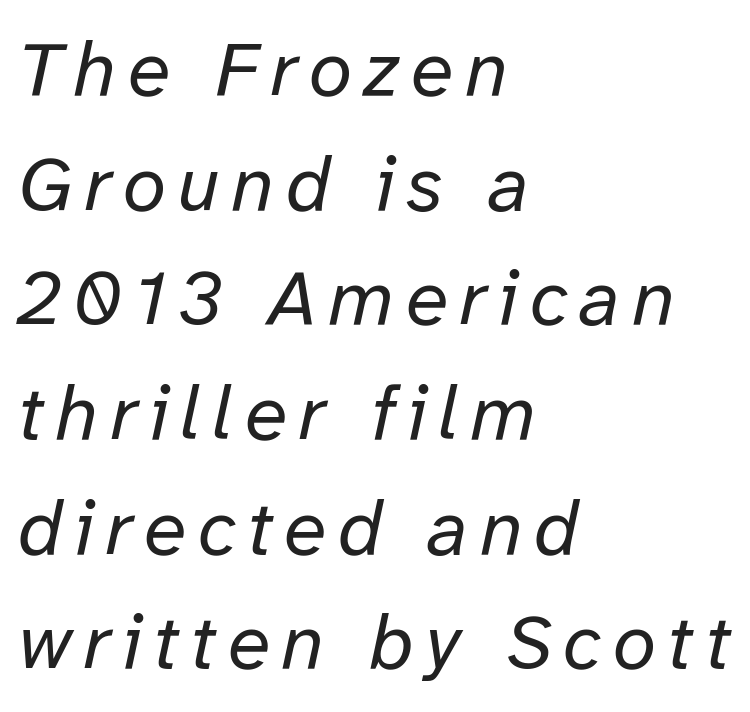
The image shows 78 px regular-weight type, italic (leaning right); set left-aligned, normal line spacing (1.47x), not underlined; low stroke contrast and a medium x-height.
